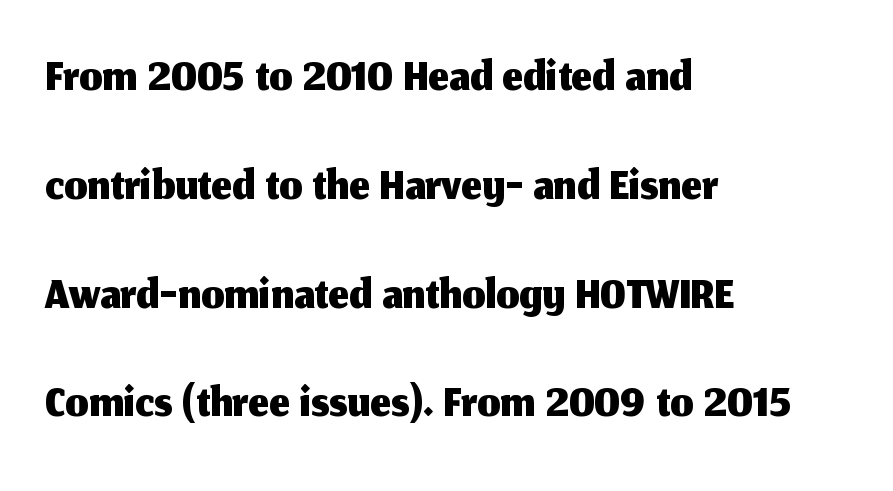
{"serif": "no", "italic": "no", "width": "normal", "stroke_contrast": "medium", "x_height": "medium", "monospaced": "no", "underline": "no", "align": "left", "line_spacing": "normal", "line_spacing_ratio": 1.49, "letter_spacing": "normal", "letter_spacing_em": 0.0, "glyph_px": 73}
